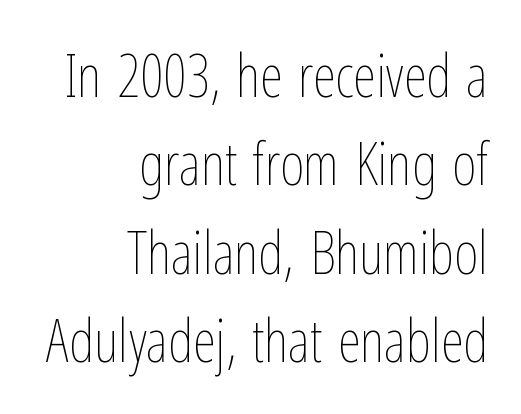
The image shows 59 px thin, condensed type, upright; set right-aligned, normal line spacing (1.5x), normal letter spacing, not underlined; low stroke contrast and a medium x-height.
